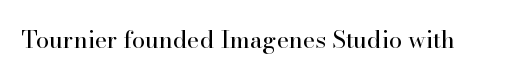
Q: Is the text bold? A: No.
Q: Is the text italic (slanted)? A: No, it is upright.
Q: Is the text underlined? A: No.
Q: Is the spacing between letters normal or unusually wide? A: Normal.
